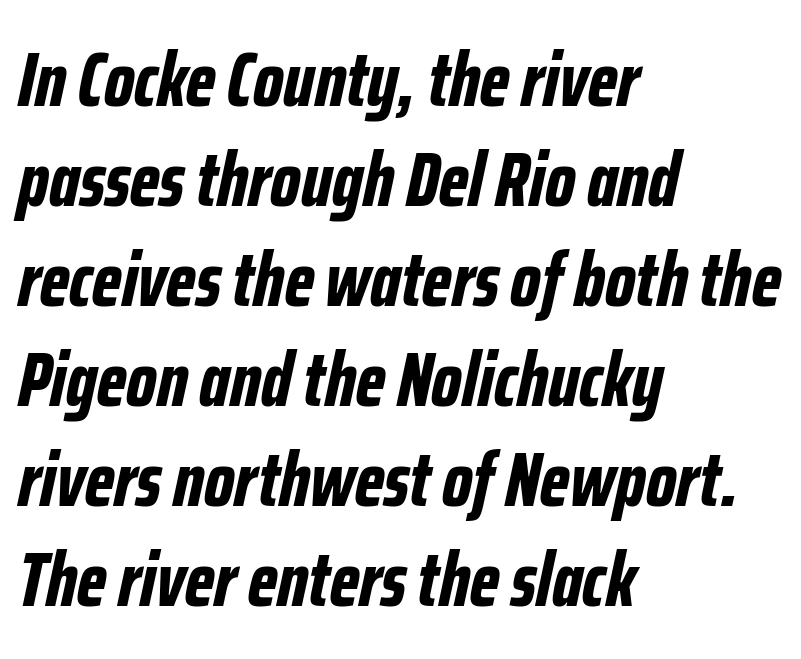
Q: Is the text bold? A: Yes.
Q: Is the text italic (slanted)? A: Yes, it leans right by about 12 degrees.
Q: Is the text underlined? A: No.
Q: How is the paragraph aligned? A: Left-aligned.
Q: Is the spacing between letters normal or unusually wide? A: Normal.
Q: Is the spacing between lines tight, normal or loose? A: Normal.
Q: Width (condensed, normal, or wide)? A: Condensed.
Q: Stroke contrast? A: Low.
Q: x-height? A: Medium.
Q: Monospaced? A: No.
